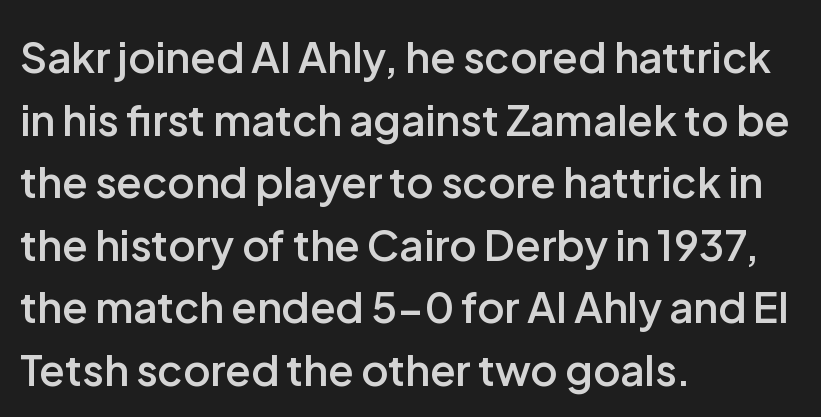
Proportional: the letters do not fall into vertical columns. Is there much room between lines? A standard amount, neither cramped nor airy. The string is rendered with underlining switched off. Typographic density is moderately raised because the face is semibold. How are the letters spaced? Ordinarily, with no added tracking.
